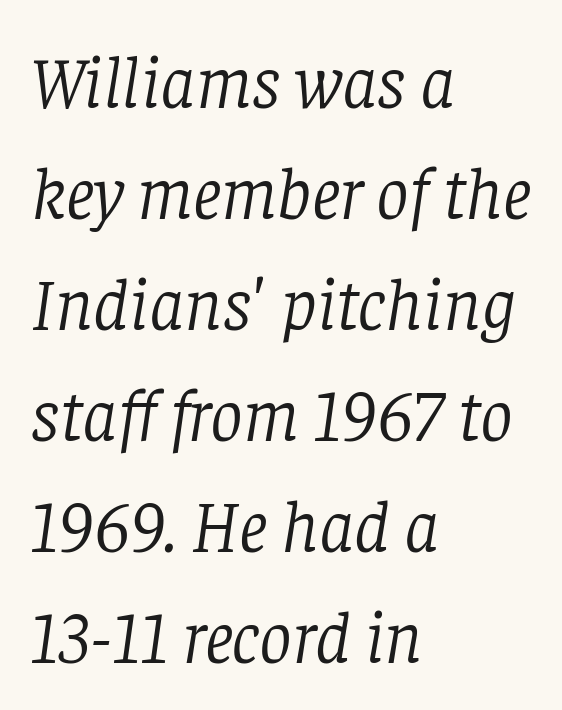
The image shows 73 px light serif type, italic (leaning right); set left-aligned, normal line spacing (1.52x), normal letter spacing, not underlined; low stroke contrast and a large x-height.
